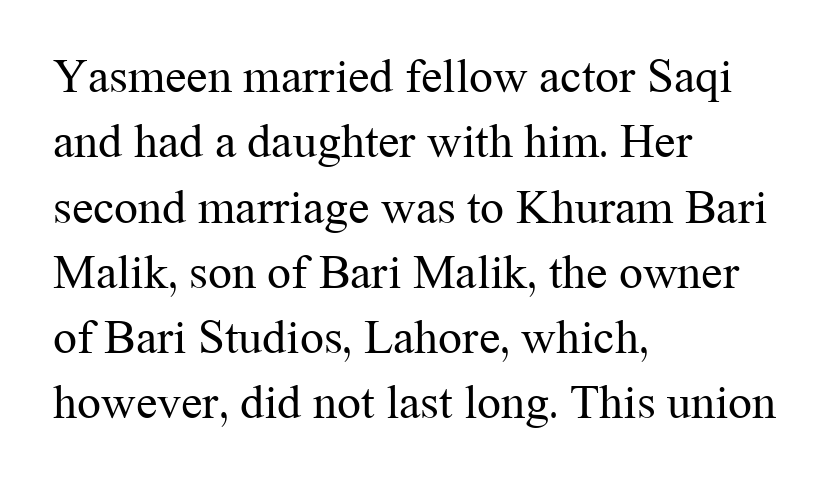
This block has exactly the height ordinary leading produces. Varying glyph widths throughout — classic text-font behaviour. Notice how the passage keeps a crisp vertical edge on the left only. This is serif lettering, the kind often seen in printed books. Is the type heavy? It reads as light-to-regular instead. Does extra space separate the letters? No, they use regular spacing.
